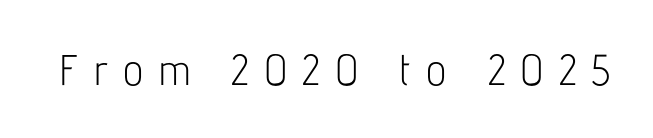
Q: Is the text bold? A: No.
Q: Is the text italic (slanted)? A: No, it is upright.
Q: Is the typeface a serif or a sans-serif typeface? A: Sans-serif.
Q: Is the text underlined? A: No.
Q: Is the spacing between letters normal or unusually wide? A: Unusually wide.
Q: Width (condensed, normal, or wide)? A: Condensed.
Q: Stroke contrast? A: Low.
Q: x-height? A: Medium.
Q: Monospaced? A: No.
